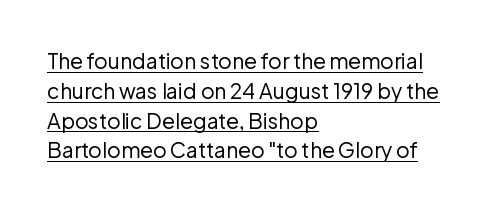
{"italic": "no", "bold": "no", "underline": "yes", "align": "left", "line_spacing": "normal", "line_spacing_ratio": 1.42, "letter_spacing": "normal", "letter_spacing_em": 0.0, "glyph_px": 21}
